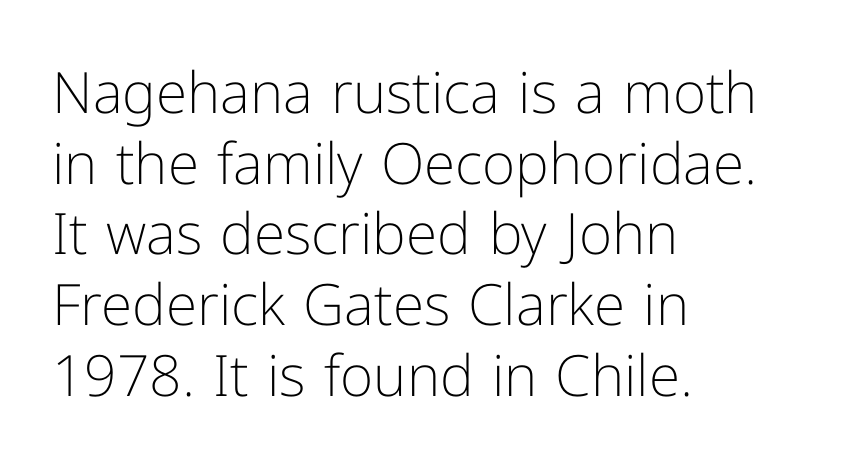
The image shows 57 px light sans-serif type, upright; set left-aligned, line spacing 1.24x, normal letter spacing, not underlined; low stroke contrast and a medium x-height.
